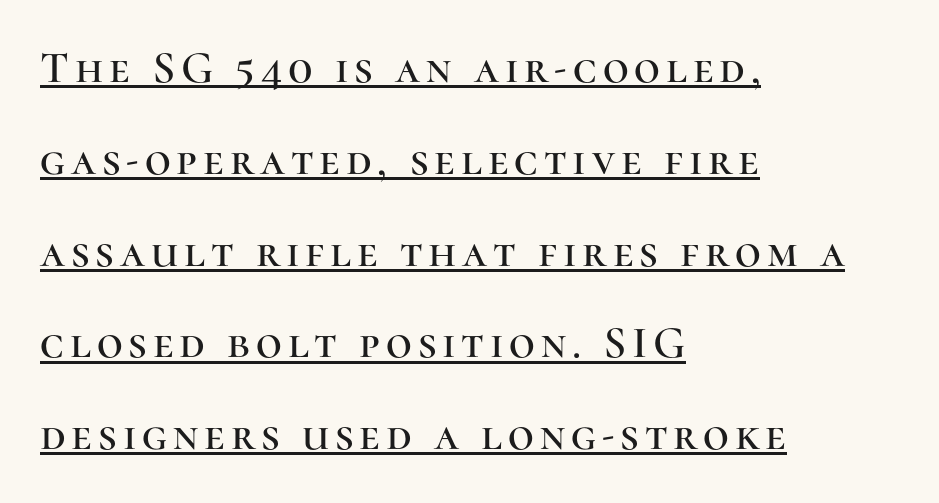
The image shows 45 px serif type, upright; set left-aligned, loose line spacing (2.04x), underlined; high stroke contrast and a medium x-height.
